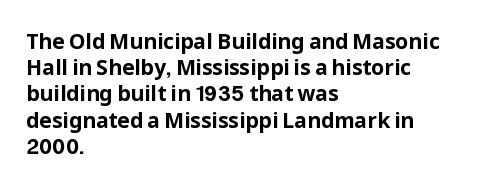
{"italic": "no", "bold": "yes", "underline": "no", "align": "left", "line_spacing": "normal", "line_spacing_ratio": 1.25, "letter_spacing": "normal", "letter_spacing_em": 0.0, "glyph_px": 21}
